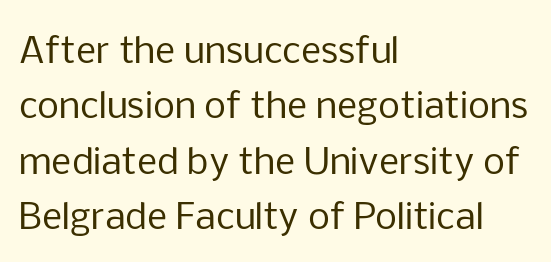
The letters stand straight up with perfectly vertical stems. A classic flush-left, rag-right setting is used for this passage. The passage shown is typed in a proportional face where columns would drift. Nothing sits at the stroke ends, so this counts as sans-serif. Decoration check: the copy has no underline.
